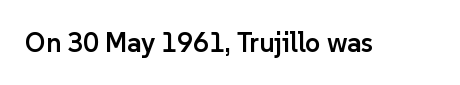
Honestly, the letter spacing is just normal — you wouldn't notice it. Only glyphs here, with clear space below each row. The typography opts for an upright posture over an oblique one. Set as a demibold, roughly 600 on the weight scale.
